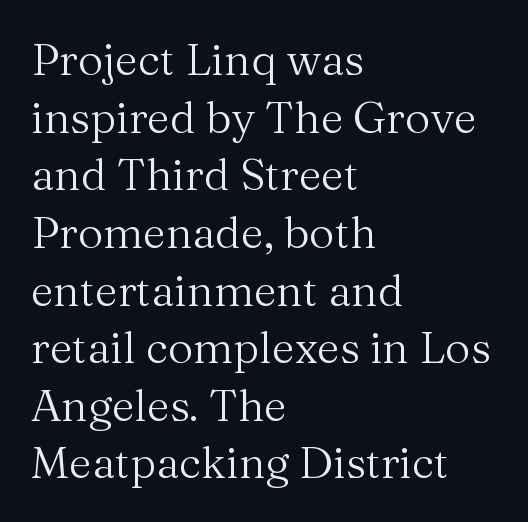
The image shows 44 px regular-weight serif type, upright; set left-aligned, normal line spacing (1.31x), normal letter spacing, not underlined; medium stroke contrast and a medium x-height.
